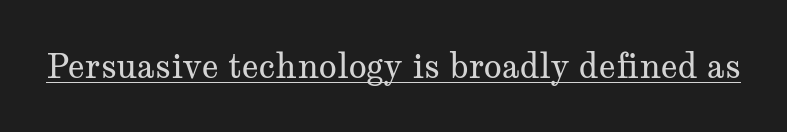
Stroke mass is kept to a normal reading level or below. Compared with typical body copy, the letter spacing here is the same. The rendering uses natural spacing where letterforms have individual widths. In terms of letterform style, serifs are clearly present. Is there any slant? The stems are plumb.
